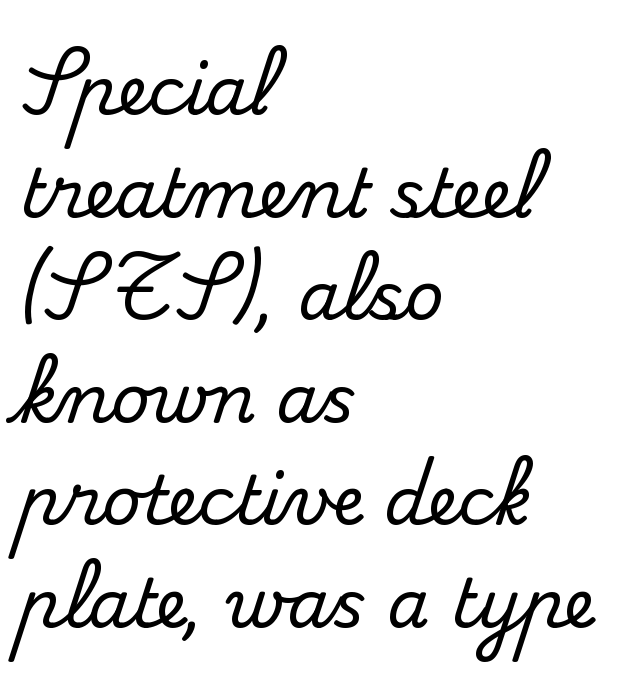
Q: Is the text italic (slanted)? A: Yes.
Q: Is the text underlined? A: No.
Q: How is the paragraph aligned? A: Left-aligned.
Q: Is the spacing between letters normal or unusually wide? A: Normal.
Q: Is the spacing between lines tight, normal or loose? A: Normal.
Q: Width (condensed, normal, or wide)? A: Normal.
Q: Stroke contrast? A: Medium.
Q: x-height? A: Small.
Q: Monospaced? A: No.
